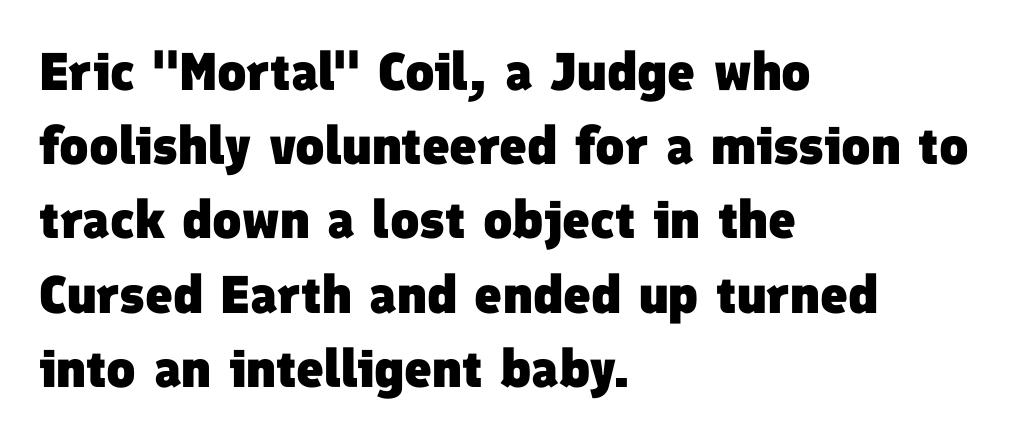
Successive baselines arrive at the customary interval. Examine the stroke ends and you'll find no serifs. Does the weight exceed regular? Yes, all the way to bold. Honestly, there is no underline to notice here at all.
